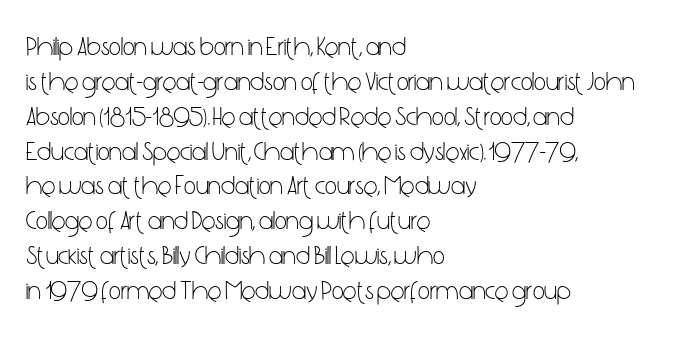
Q: Is the text bold? A: No.
Q: Is the text italic (slanted)? A: No, it is upright.
Q: Is the text underlined? A: No.
Q: How is the paragraph aligned? A: Left-aligned.
Q: Is the spacing between letters normal or unusually wide? A: Normal.
Q: Is the spacing between lines tight, normal or loose? A: Normal.
